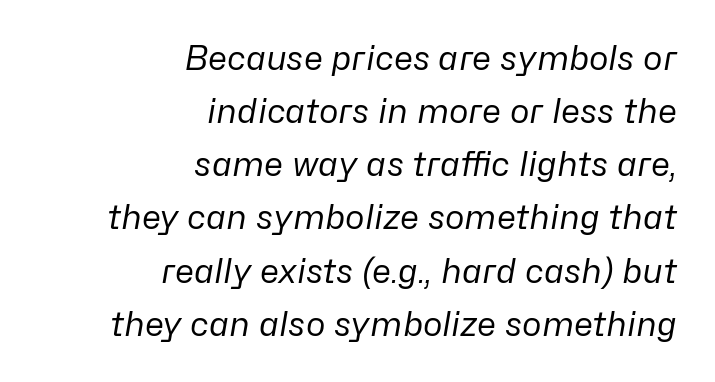
The image shows 33 px regular-weight type, italic (leaning right); set right-aligned, normal line spacing (1.61x), normal letter spacing, not underlined; low stroke contrast and a medium x-height.
